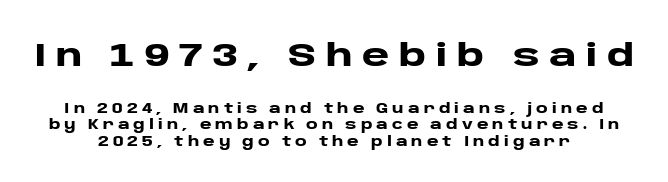
{"serif": "no", "italic": "no", "bold": "yes", "weight": "heavy", "width": "wide", "stroke_contrast": "low", "x_height": "large", "monospaced": "no", "underline": "no", "line_spacing_ratio": 1.19, "letter_spacing": "wide", "letter_spacing_em": 0.29, "larger_block": "first", "size_ratio": 2.36, "glyph_px": 33}
